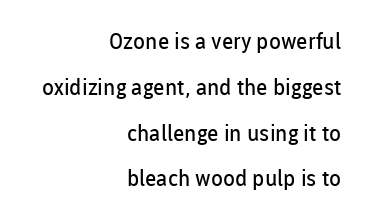
Posture: vertical. Is the stroke heavy? The answer is a plain regular-or-lighter. Quick note: interline space is abundant. The face used here is rendered with its standard letterfit.
